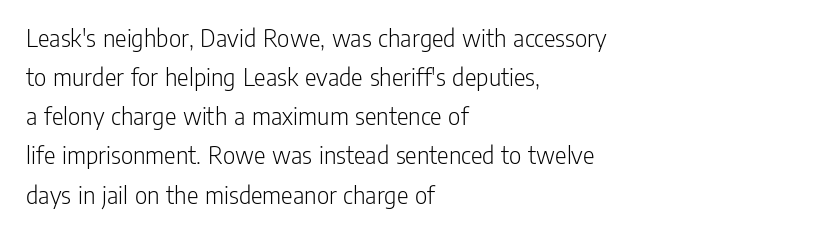
{"italic": "no", "bold": "no", "underline": "no", "align": "left", "line_spacing": "normal", "line_spacing_ratio": 1.45, "letter_spacing": "normal", "letter_spacing_em": 0.0, "glyph_px": 27}
